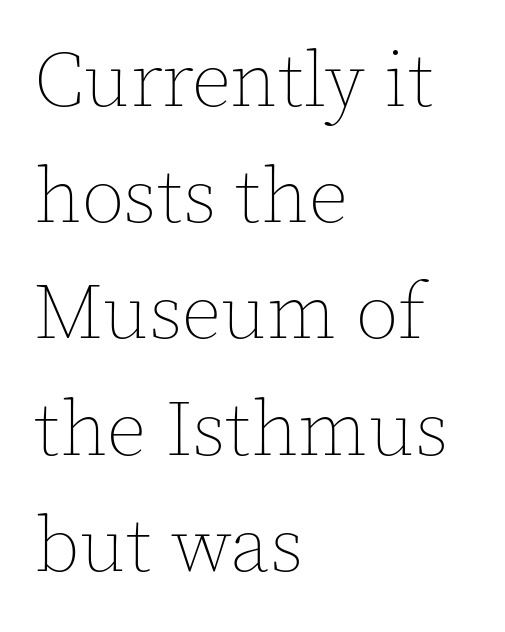
Q: Is the text bold? A: No.
Q: Is the text italic (slanted)? A: No, it is upright.
Q: Is the text underlined? A: No.
Q: How is the paragraph aligned? A: Left-aligned.
Q: Is the spacing between letters normal or unusually wide? A: Normal.
Q: Is the spacing between lines tight, normal or loose? A: Normal.
Q: Width (condensed, normal, or wide)? A: Normal.
Q: x-height? A: Medium.
Q: Monospaced? A: No.
